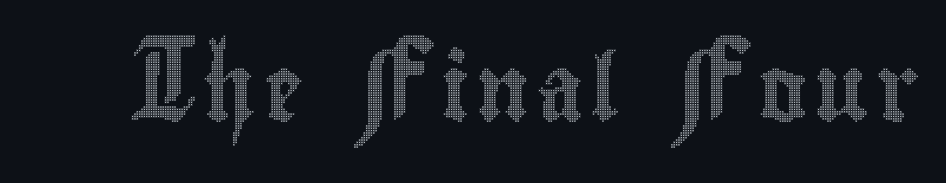
Descenders hang freely into open space. This sample has the flowing, uneven cadence of proportional lettering. Do the letters lean? They stand straight.
